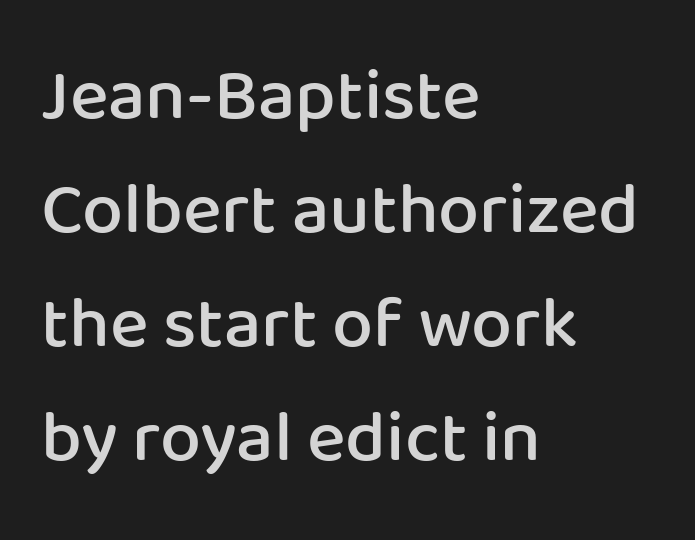
Q: Is the text bold? A: Semi-bold.
Q: Is the text italic (slanted)? A: No, it is upright.
Q: Is the typeface a serif or a sans-serif typeface? A: Sans-serif.
Q: Is the text underlined? A: No.
Q: How is the paragraph aligned? A: Left-aligned.
Q: Is the spacing between letters normal or unusually wide? A: Normal.
Q: Is the spacing between lines tight, normal or loose? A: Normal.
Q: Width (condensed, normal, or wide)? A: Normal.
Q: Stroke contrast? A: Low.
Q: x-height? A: Medium.
Q: Monospaced? A: No.
